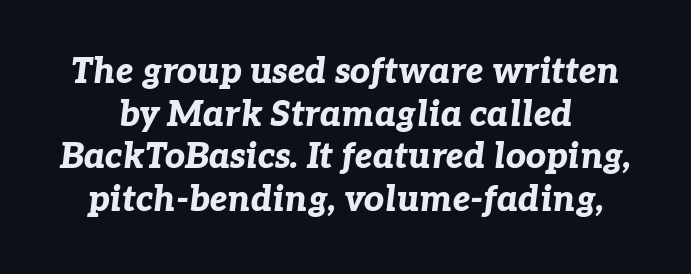
{"italic": "yes", "lean": "right", "slant_degrees": 7, "bold": "yes", "weight": "bold", "width": "normal", "stroke_contrast": "low", "x_height": "medium", "monospaced": "no", "underline": "no", "line_spacing_ratio": 1.22, "letter_spacing": "normal", "letter_spacing_em": 0.0, "glyph_px": 35}
